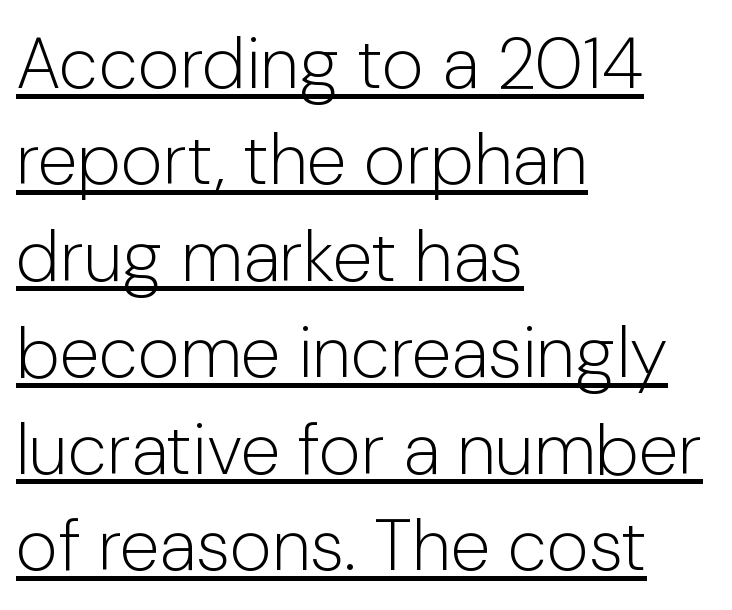
Q: Is the text bold? A: No.
Q: Is the text italic (slanted)? A: No, it is upright.
Q: Is the typeface a serif or a sans-serif typeface? A: Sans-serif.
Q: Is the text underlined? A: Yes.
Q: How is the paragraph aligned? A: Left-aligned.
Q: Is the spacing between letters normal or unusually wide? A: Normal.
Q: Is the spacing between lines tight, normal or loose? A: Normal.
Q: Width (condensed, normal, or wide)? A: Normal.
Q: Stroke contrast? A: Low.
Q: x-height? A: Medium.
Q: Monospaced? A: No.
